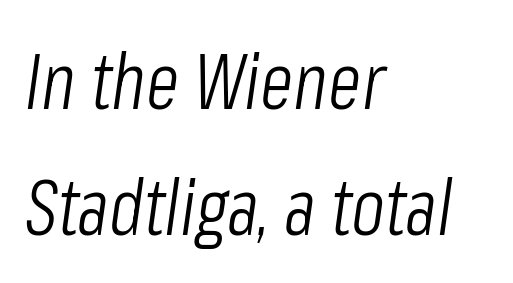
Honestly, the row spacing looks completely unremarkable. Proportional: the letters do not fall into vertical columns. You could call the tracking neutral — neither tight nor loose. Letters rest on an invisible, unmarked baseline.
